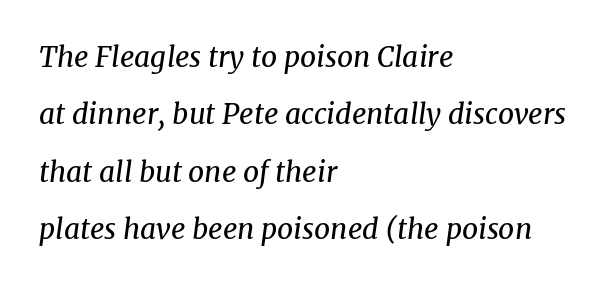
A typesetter would mark this as italic. Between one letter and the next there's only the usual sliver of space. Stroke mass is kept to a normal reading level or below. These lines stand farther apart than default settings would place them. Teacher's note: observe the even left margin — that is flush-left alignment. Words float on clear page, feet unadorned.
